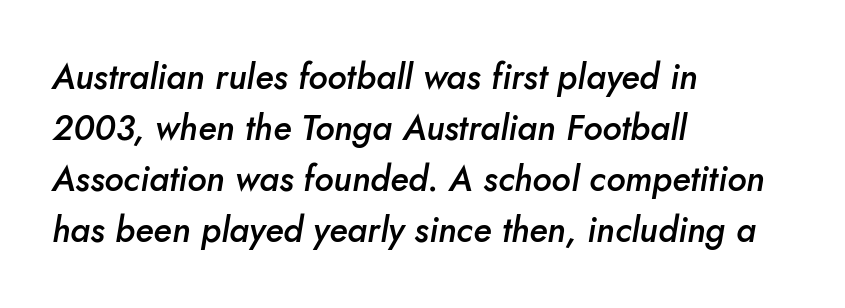
{"italic": "yes", "lean": "right", "slant_degrees": 10, "bold": "semi", "weight": "semibold", "width": "normal", "stroke_contrast": "low", "x_height": "small", "monospaced": "no", "underline": "no", "align": "left", "line_spacing": "normal", "line_spacing_ratio": 1.46, "letter_spacing": "normal", "letter_spacing_em": 0.0, "glyph_px": 35}
